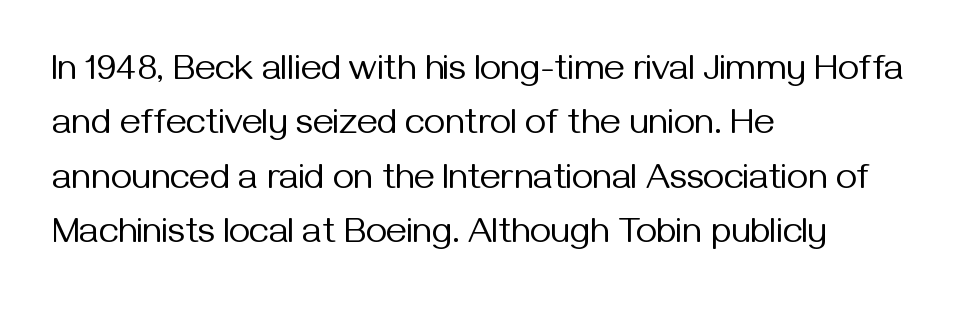
{"serif": "no", "italic": "no", "bold": "no", "weight": "regular", "width": "normal", "stroke_contrast": "medium", "x_height": "medium", "monospaced": "no", "underline": "no", "align": "left", "line_spacing": "normal", "line_spacing_ratio": 1.51, "letter_spacing": "normal", "letter_spacing_em": 0.0, "glyph_px": 36}
